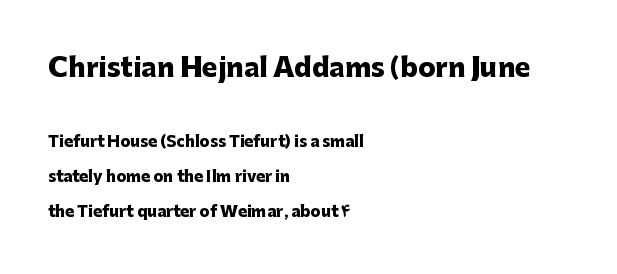
{"italic": "no", "bold": "yes", "underline": "no", "align": "left", "line_spacing": "loose", "line_spacing_ratio": 2.34, "letter_spacing": "normal", "letter_spacing_em": 0.0, "larger_block": "first", "size_ratio": 1.73, "glyph_px": 26}
